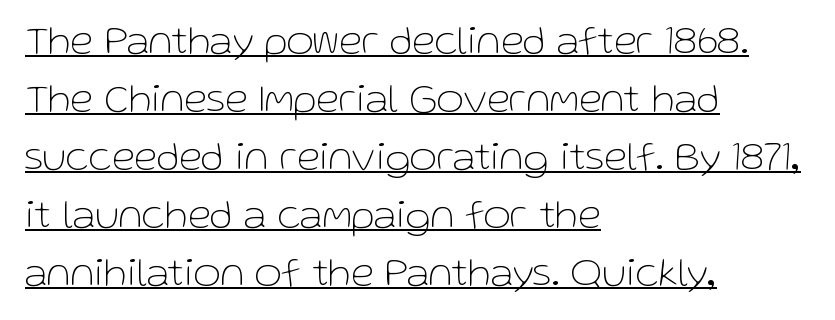
{"serif": "no", "italic": "no", "bold": "no", "weight": "thin", "width": "normal", "stroke_contrast": "low", "x_height": "medium", "monospaced": "no", "underline": "yes", "align": "left", "line_spacing": "normal", "line_spacing_ratio": 1.38, "letter_spacing": "normal", "letter_spacing_em": 0.0, "glyph_px": 42}
